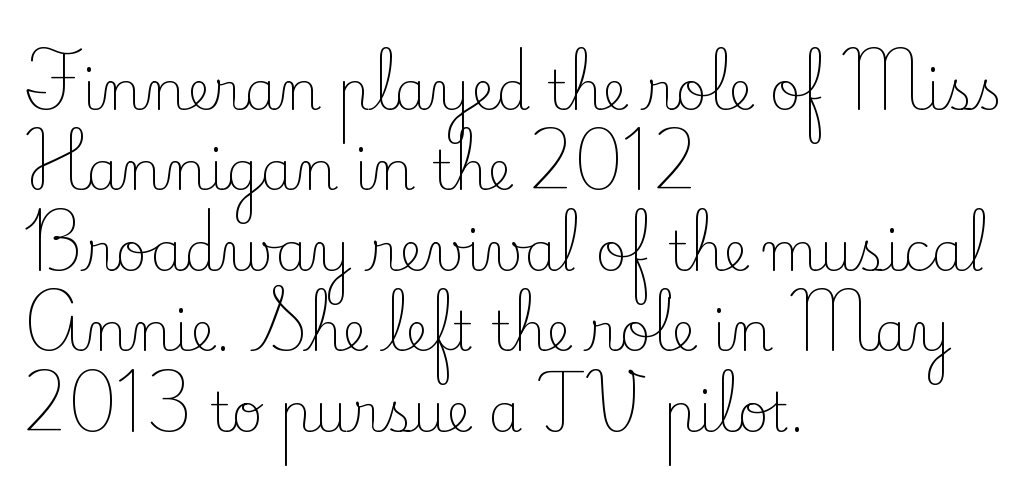
{"serif": "yes", "italic": "no", "bold": "no", "weight": "light", "width": "normal", "stroke_contrast": "low", "x_height": "small", "monospaced": "no", "underline": "no", "align": "left", "line_spacing": "normal", "line_spacing_ratio": 1.49, "letter_spacing": "normal", "letter_spacing_em": 0.0, "glyph_px": 54}
